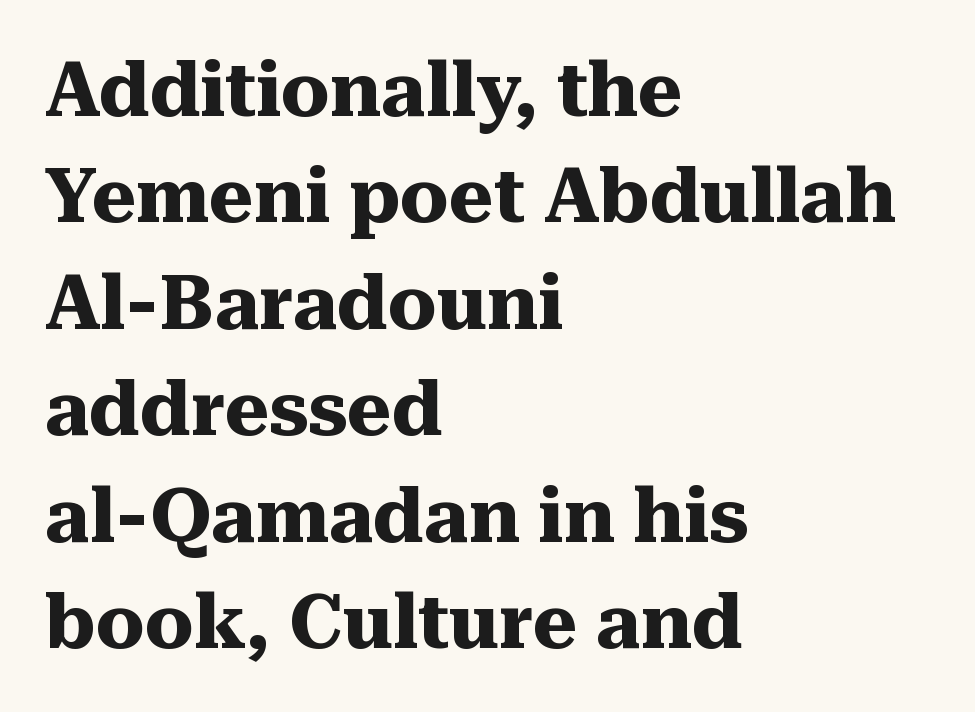
Caption: bold face, heavy strokes. Nobody touched the tracking dial on this one. Serifs: yes, visible at the terminals of the letterforms. Does the leading feel generous? No, just average.
